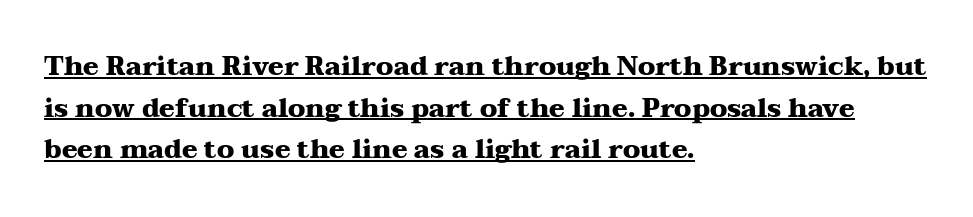
A typesetter would mark this as roman, not italic. Has an underline been added? It has. Heft: maximum for text — a bold. Baseline-to-baseline distance is the conventional proportion of letter height. Compared with a centered layout, this one pins lines to the left instead.
